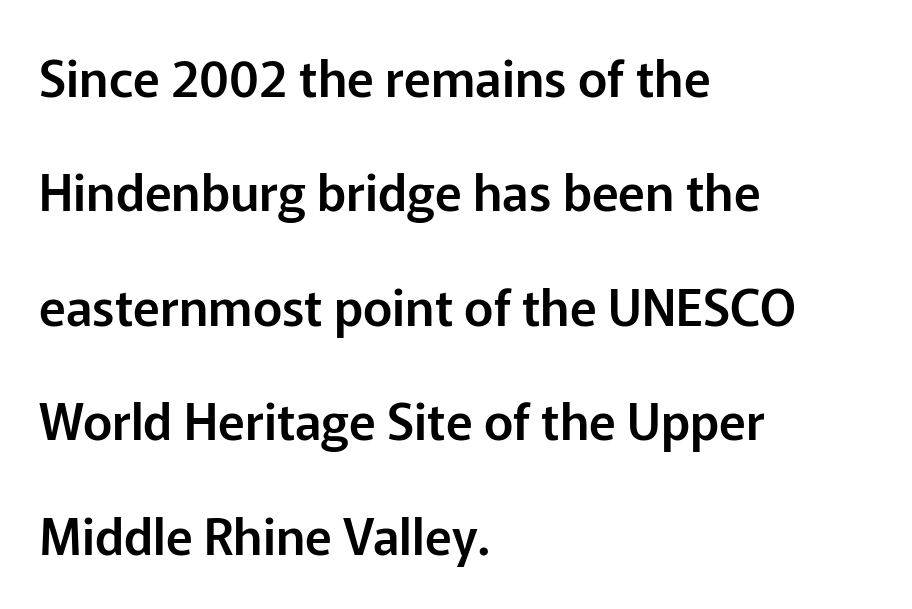
Q: Is the text italic (slanted)? A: No, it is upright.
Q: Is the typeface a serif or a sans-serif typeface? A: Sans-serif.
Q: Is the text underlined? A: No.
Q: How is the paragraph aligned? A: Left-aligned.
Q: Is the spacing between letters normal or unusually wide? A: Normal.
Q: Is the spacing between lines tight, normal or loose? A: Loose.
Q: Width (condensed, normal, or wide)? A: Normal.
Q: Stroke contrast? A: Low.
Q: x-height? A: Medium.
Q: Monospaced? A: No.
